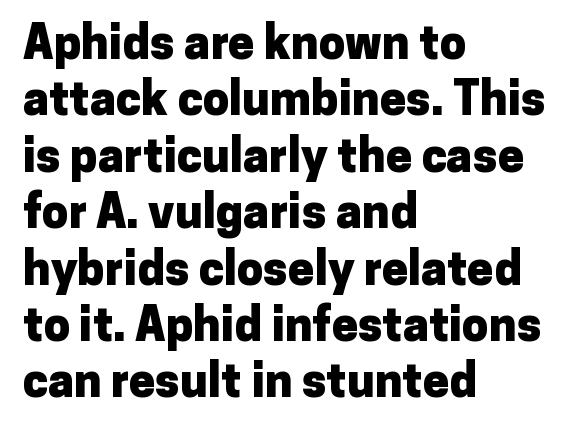
Q: Is the text bold? A: Yes.
Q: Is the text italic (slanted)? A: No, it is upright.
Q: Is the typeface a serif or a sans-serif typeface? A: Sans-serif.
Q: Is the text underlined? A: No.
Q: How is the paragraph aligned? A: Left-aligned.
Q: Is the spacing between letters normal or unusually wide? A: Normal.
Q: Width (condensed, normal, or wide)? A: Normal.
Q: Stroke contrast? A: Low.
Q: x-height? A: Medium.
Q: Monospaced? A: No.
